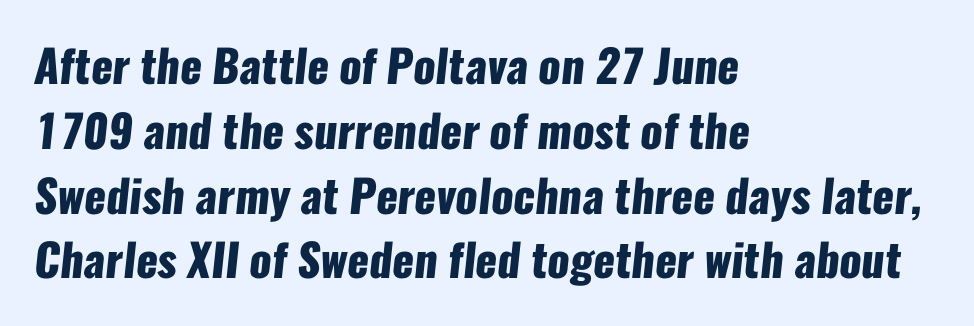
Unlike a traditional serif, this face leaves its strokes unadorned. Heavy, bold letterforms. Casual observation: everything's shoved over to the left. Glyph-to-glyph distance matches everyday printed text. A typesetter would call this proportional, since set widths differ per character. Each new line begins a customary step beneath the previous one.
